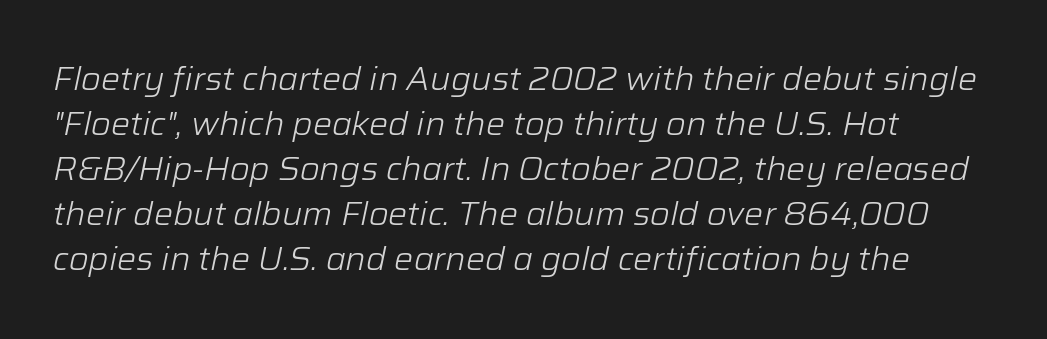
The image shows 32 px light type, italic (leaning right); set left-aligned, normal line spacing (1.41x), normal letter spacing, not underlined; low stroke contrast and a medium x-height.
